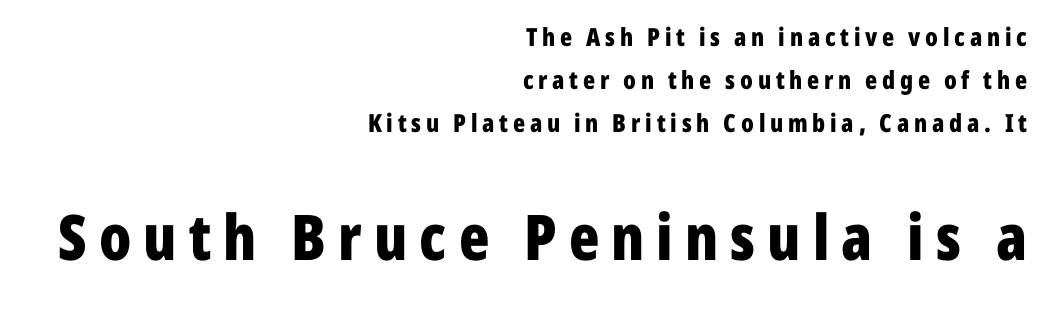
Q: Is the text bold? A: Yes.
Q: Is the text italic (slanted)? A: No, it is upright.
Q: Is the typeface a serif or a sans-serif typeface? A: Sans-serif.
Q: Is the text underlined? A: No.
Q: How is the paragraph aligned? A: Right-aligned.
Q: Which block of text is set in a larger size, the first (top) or the second (bottom)? A: The second (bottom) one.
Q: Width (condensed, normal, or wide)? A: Condensed.
Q: Stroke contrast? A: Low.
Q: x-height? A: Medium.
Q: Monospaced? A: No.
